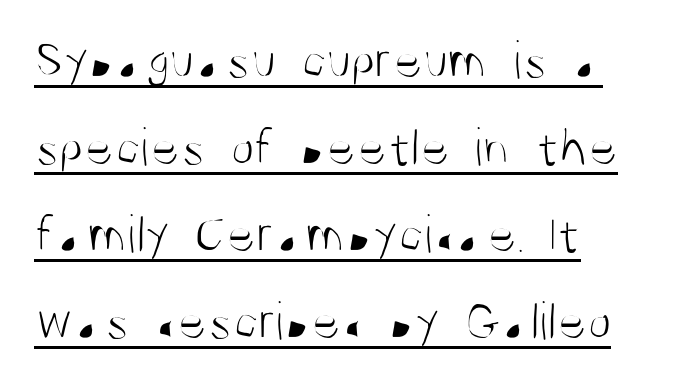
The image shows 55 px light, condensed sans-serif type, upright; set left-aligned, normal line spacing (1.58x), normal letter spacing, underlined; medium stroke contrast and a large x-height.
